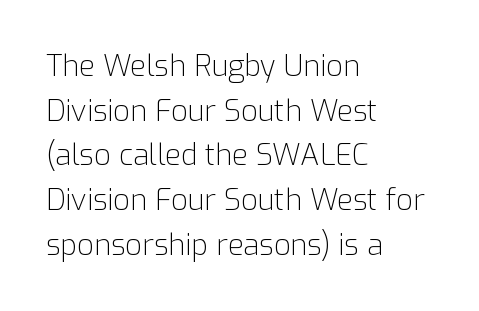
Q: Is the text bold? A: No.
Q: Is the text italic (slanted)? A: No, it is upright.
Q: Is the typeface a serif or a sans-serif typeface? A: Sans-serif.
Q: Is the text underlined? A: No.
Q: How is the paragraph aligned? A: Left-aligned.
Q: Is the spacing between letters normal or unusually wide? A: Normal.
Q: Is the spacing between lines tight, normal or loose? A: Normal.
Q: Width (condensed, normal, or wide)? A: Normal.
Q: Stroke contrast? A: Low.
Q: x-height? A: Medium.
Q: Monospaced? A: No.
